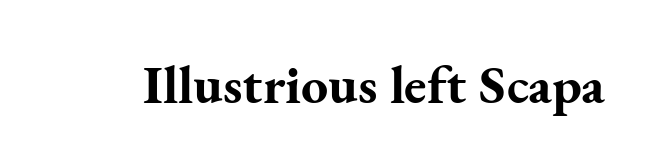
Each letter keeps its own natural width here, so spacing adapts to shape. I'd describe the lettering as bold — thick and assertive. Old-style or modern, the face here clearly has serifs. The gaps between neighbouring characters are ordinary and unremarkable.
